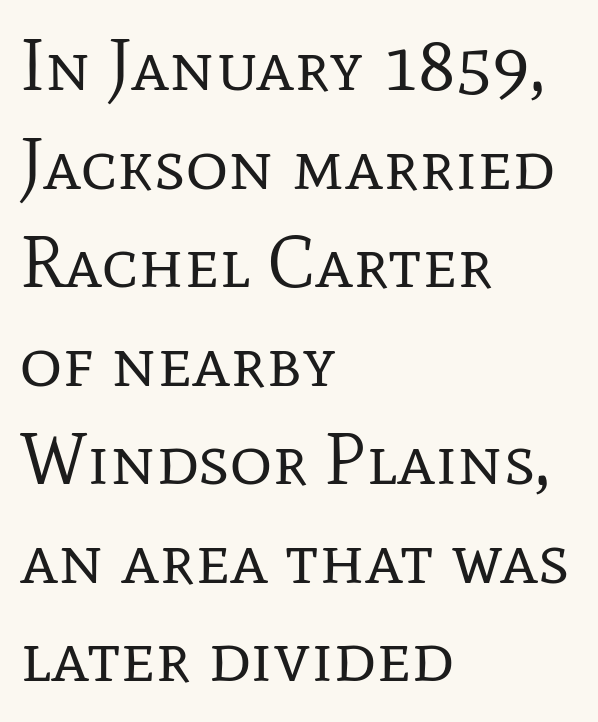
{"serif": "yes", "italic": "no", "bold": "no", "weight": "regular", "width": "normal", "stroke_contrast": "low", "x_height": "medium", "monospaced": "no", "underline": "no", "align": "left", "line_spacing": "normal", "line_spacing_ratio": 1.35, "letter_spacing": "normal", "letter_spacing_em": 0.0, "glyph_px": 73}
